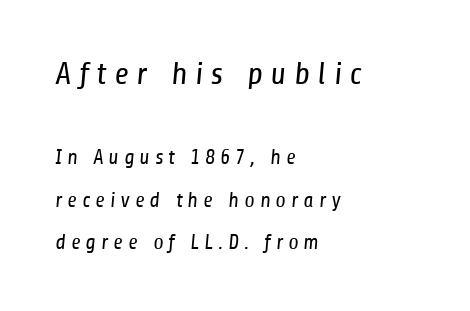
The image shows 32 px regular-weight, condensed sans-serif type; set left-aligned, loose line spacing (2.02x), unusually wide letter spacing (+0.24 em), not underlined; the first (top) block is 1.52x larger; low stroke contrast and a medium x-height.
